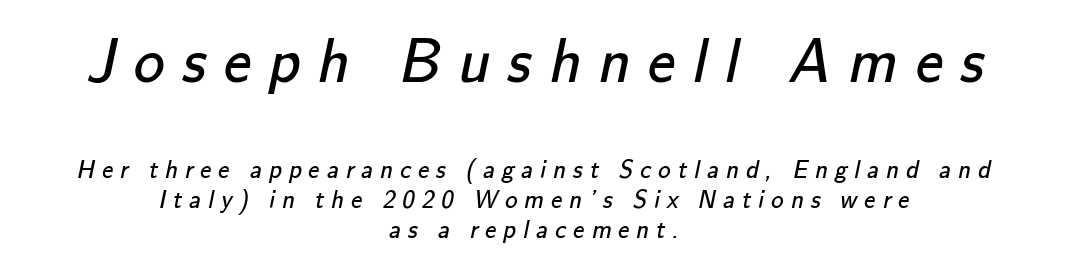
The tracking reads as deliberately expanded to a designer's eye. The passage shown is typed in a proportional face where columns would drift. To sum up the face: it is a sans, with no serifs. The characters are drawn with everyday or finer stroke widths.
